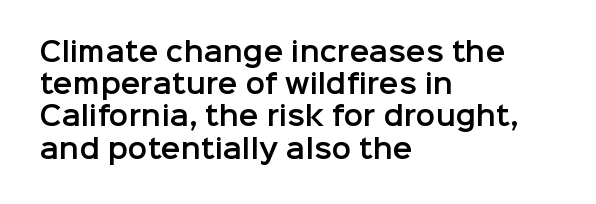
{"italic": "no", "underline": "no", "align": "left", "line_spacing_ratio": 1.24, "letter_spacing": "normal", "letter_spacing_em": 0.0, "glyph_px": 26}
